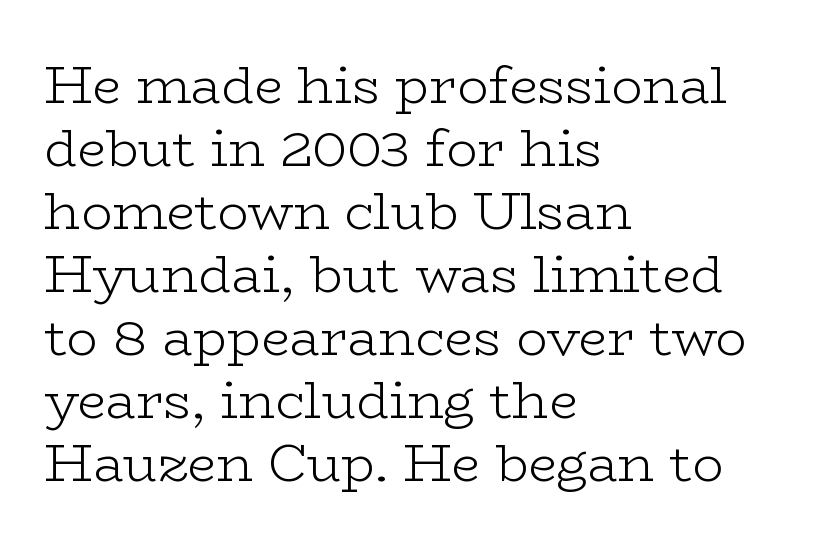
{"serif": "yes", "italic": "no", "bold": "no", "weight": "light", "width": "wide", "stroke_contrast": "low", "x_height": "medium", "monospaced": "no", "underline": "no", "align": "left", "line_spacing_ratio": 1.21, "letter_spacing": "normal", "letter_spacing_em": 0.0, "glyph_px": 52}
